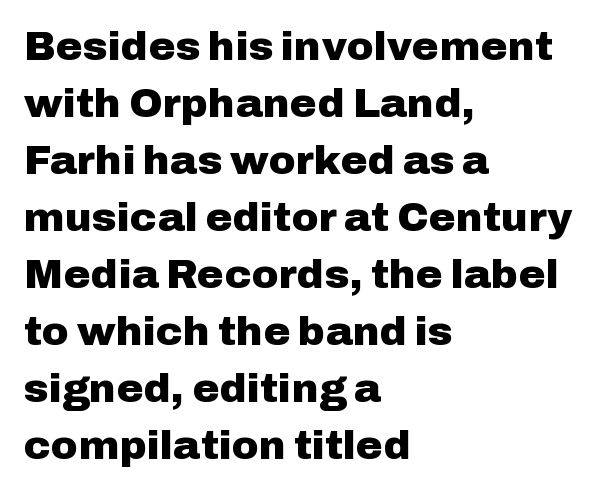
The image shows 41 px heavy sans-serif type, upright; set left-aligned, normal line spacing (1.39x), normal letter spacing, not underlined; low stroke contrast and a medium x-height.
